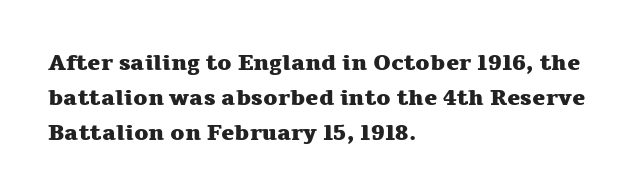
The image shows 22 px bold type, upright; set left-aligned, normal line spacing (1.58x), normal letter spacing, not underlined.
